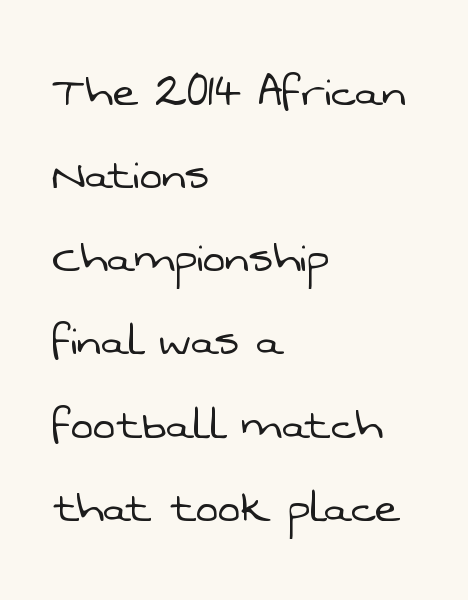
The image shows 54 px light sans-serif type; set left-aligned, normal line spacing (1.54x), normal letter spacing, not underlined; low stroke contrast and a medium x-height.
